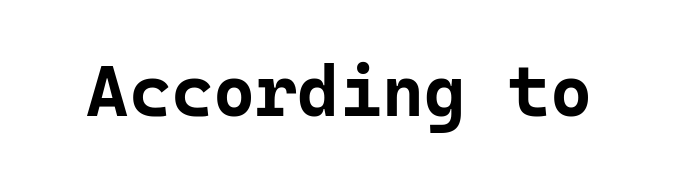
The image shows 72 px bold sans-serif type, upright, monospaced; set normal letter spacing, not underlined; low stroke contrast and a medium x-height.
